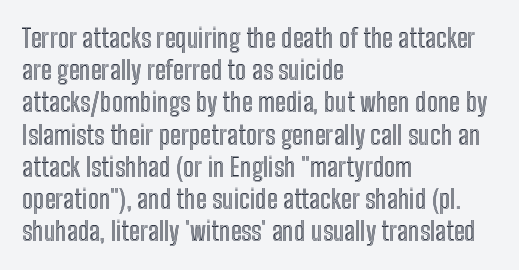
The image shows 26 px text type, upright; set left-aligned, line spacing 1.24x, normal letter spacing, not underlined.
